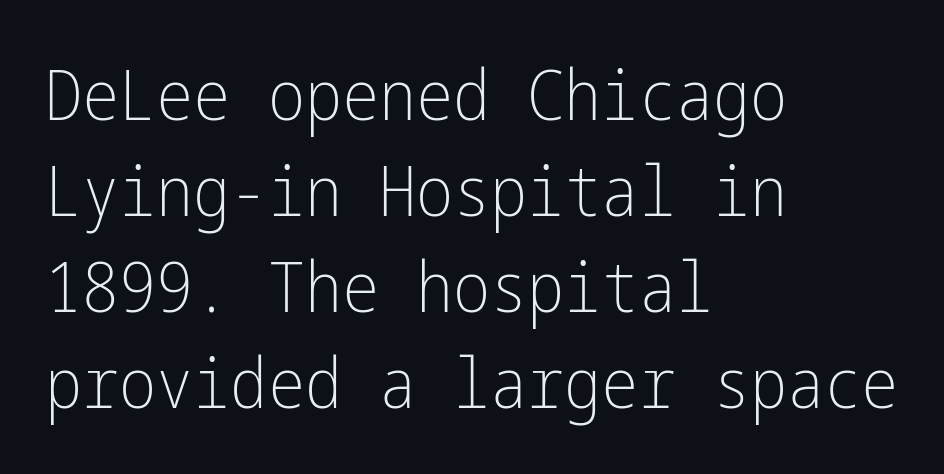
{"serif": "no", "italic": "no", "bold": "no", "weight": "light", "width": "condensed", "stroke_contrast": "low", "x_height": "medium", "underline": "no", "align": "left", "line_spacing": "normal", "line_spacing_ratio": 1.37, "letter_spacing": "normal", "letter_spacing_em": 0.0, "glyph_px": 70}
